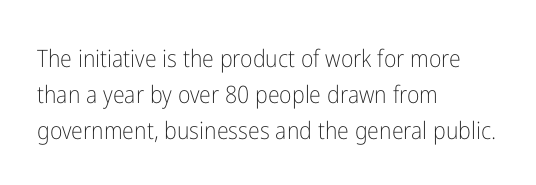
The image shows 24 px text type, upright; set left-aligned, normal line spacing (1.5x), normal letter spacing, not underlined.
